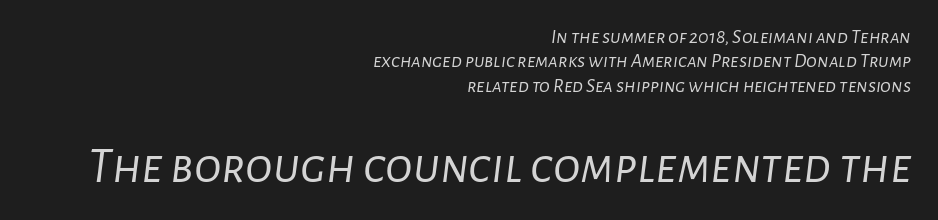
The image shows 51 px light type, italic (leaning right); set right-aligned, line spacing 1.22x, normal letter spacing, not underlined; the second (bottom) block is 2.55x larger; low stroke contrast and a medium x-height.
